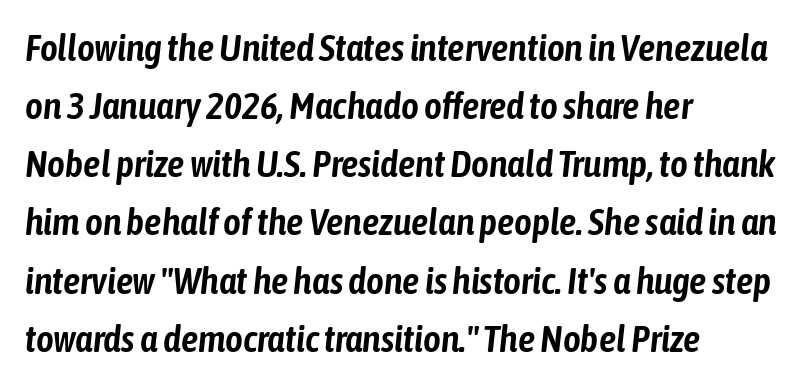
Q: Is the text italic (slanted)? A: Yes, it leans right by about 6 degrees.
Q: Is the text underlined? A: No.
Q: How is the paragraph aligned? A: Left-aligned.
Q: Is the spacing between letters normal or unusually wide? A: Normal.
Q: Is the spacing between lines tight, normal or loose? A: Normal.
Q: Width (condensed, normal, or wide)? A: Condensed.
Q: Stroke contrast? A: Low.
Q: x-height? A: Medium.
Q: Monospaced? A: No.
